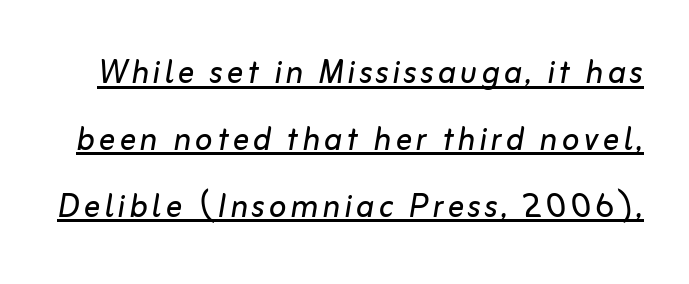
The image shows 41 px regular-weight type, italic (leaning right); set normal line spacing (1.63x), underlined; low stroke contrast and a medium x-height.
